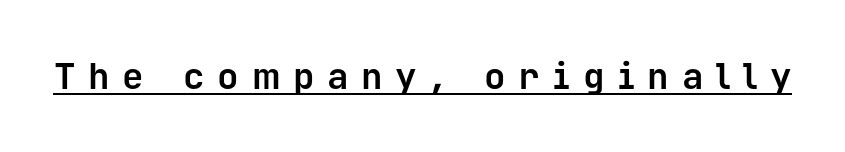
The image shows 36 px bold sans-serif type, upright, monospaced; set unusually wide letter spacing (+0.35 em), underlined; low stroke contrast and a medium x-height.
